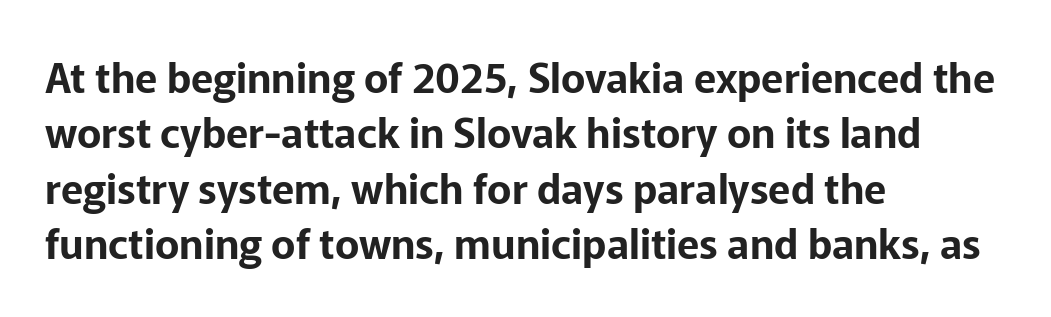
Q: Is the text italic (slanted)? A: No, it is upright.
Q: Is the typeface a serif or a sans-serif typeface? A: Sans-serif.
Q: Is the text underlined? A: No.
Q: How is the paragraph aligned? A: Left-aligned.
Q: Is the spacing between letters normal or unusually wide? A: Normal.
Q: Is the spacing between lines tight, normal or loose? A: Normal.
Q: Width (condensed, normal, or wide)? A: Normal.
Q: Stroke contrast? A: Low.
Q: x-height? A: Medium.
Q: Monospaced? A: No.
